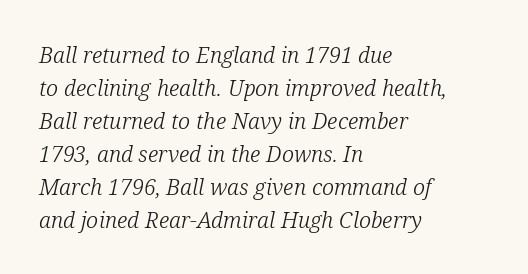
The image shows 22 px text type, italic (leaning right); set left-aligned, normal line spacing (1.5x), normal letter spacing, not underlined.
